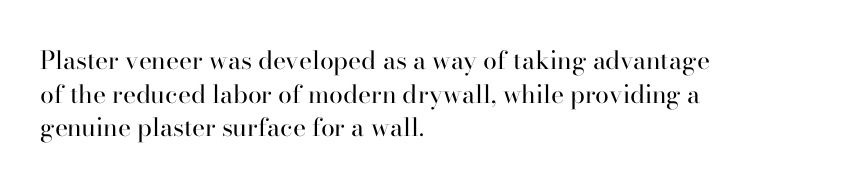
The image shows 25 px text type, upright; set left-aligned, normal line spacing (1.35x), normal letter spacing, not underlined.
